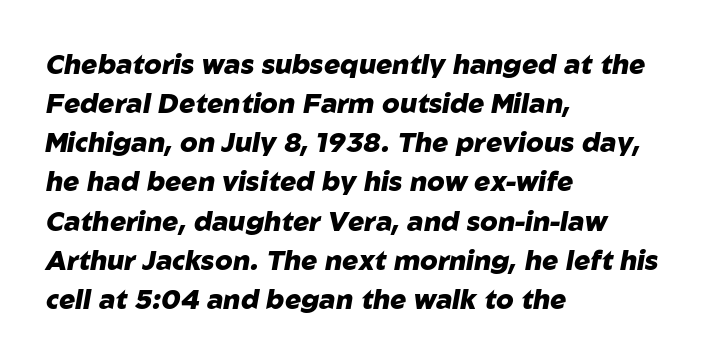
Q: Is the text bold? A: Yes.
Q: Is the text italic (slanted)? A: Yes, it leans right by about 10 degrees.
Q: Is the text underlined? A: No.
Q: How is the paragraph aligned? A: Left-aligned.
Q: Is the spacing between letters normal or unusually wide? A: Normal.
Q: Is the spacing between lines tight, normal or loose? A: Normal.
